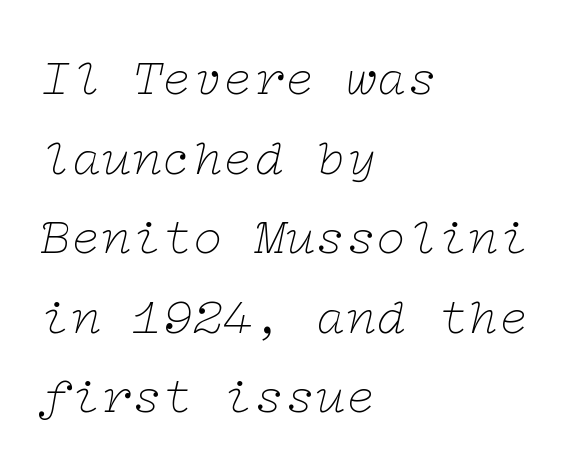
Horizontal alignment here is leftward, the default for most running prose. The passage shown has conventional tracking throughout. Rows of type keep a routine distance in the vertical direction. The letters are slanted; this is an italic face. The words here are not underlined.
